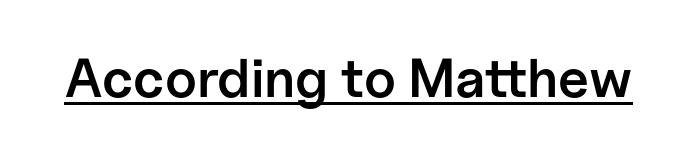
Q: Is the text bold? A: Semi-bold.
Q: Is the text italic (slanted)? A: No, it is upright.
Q: Is the typeface a serif or a sans-serif typeface? A: Sans-serif.
Q: Is the text underlined? A: Yes.
Q: Is the spacing between letters normal or unusually wide? A: Normal.
Q: Width (condensed, normal, or wide)? A: Normal.
Q: Stroke contrast? A: Low.
Q: x-height? A: Medium.
Q: Monospaced? A: No.
